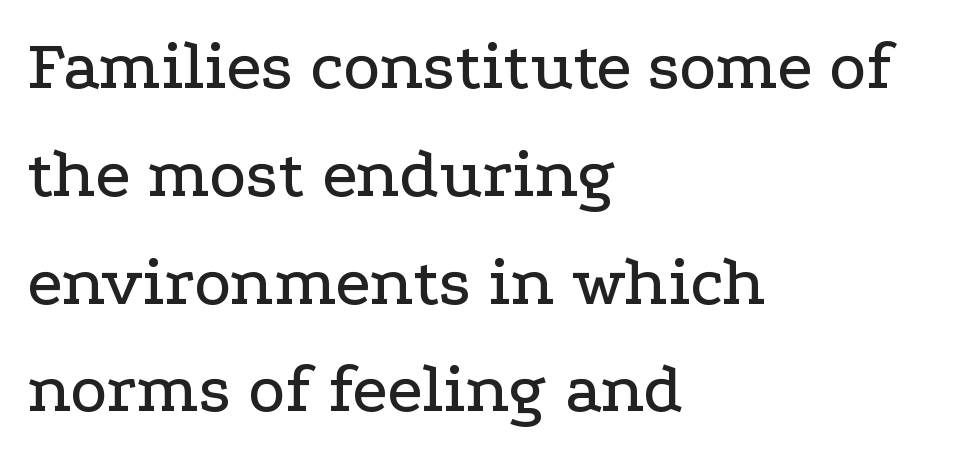
{"serif": "yes", "italic": "no", "width": "wide", "stroke_contrast": "low", "x_height": "medium", "monospaced": "no", "underline": "no", "align": "left", "line_spacing": "normal", "line_spacing_ratio": 1.54, "letter_spacing": "normal", "letter_spacing_em": 0.0, "glyph_px": 70}
